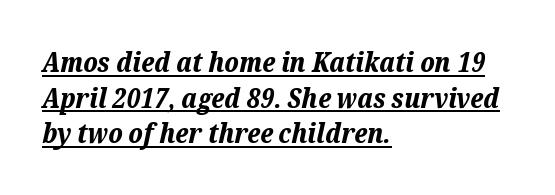
The image shows 28 px bold type, italic (leaning right); set left-aligned, normal line spacing (1.27x), normal letter spacing, underlined; low stroke contrast and a medium x-height.
